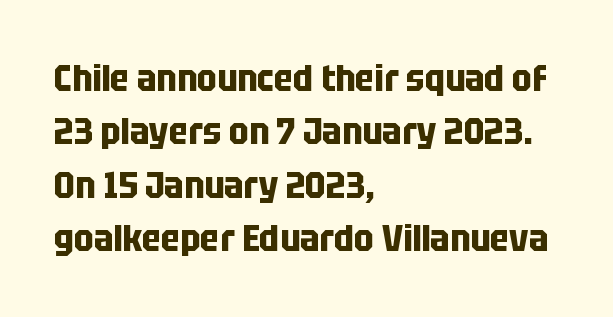
Q: Is the text bold? A: Yes.
Q: Is the text italic (slanted)? A: No, it is upright.
Q: Is the typeface a serif or a sans-serif typeface? A: Sans-serif.
Q: Is the text underlined? A: No.
Q: How is the paragraph aligned? A: Left-aligned.
Q: Is the spacing between letters normal or unusually wide? A: Normal.
Q: Is the spacing between lines tight, normal or loose? A: Normal.
Q: Width (condensed, normal, or wide)? A: Condensed.
Q: Stroke contrast? A: Low.
Q: x-height? A: Large.
Q: Monospaced? A: No.
